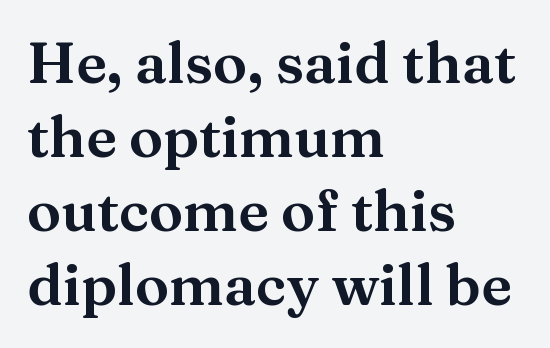
The image shows 57 px wide serif type, upright; set left-aligned, normal line spacing (1.3x), normal letter spacing, not underlined; medium stroke contrast and a medium x-height.
